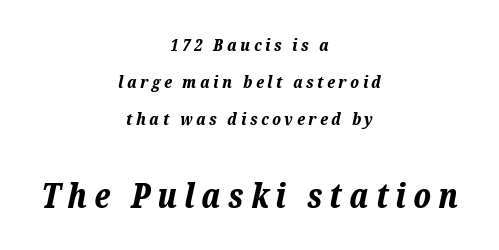
The text carries the slant typical of an italic or oblique font. The face used here is rendered with a markedly widened letterfit. The designer dialed line spacing up above the default. Neither beginnings nor endings align; midpoints do. Do the characters align in a grid? No, the font is proportional. You'd pick this weight for a headline — it's a proper bold.
